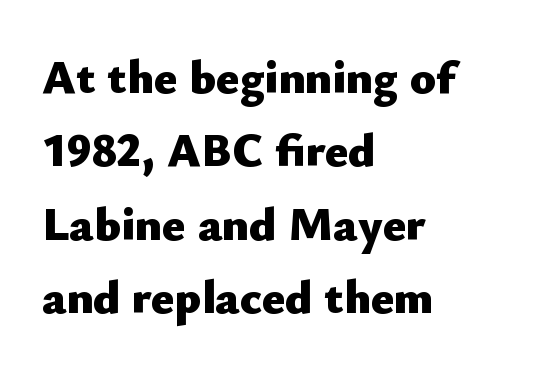
The image shows 48 px heavy sans-serif type, upright; set left-aligned, normal line spacing (1.53x), normal letter spacing, not underlined; low stroke contrast and a small x-height.
